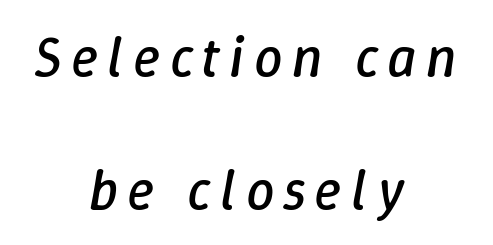
Q: Is the text bold? A: No.
Q: Is the text italic (slanted)? A: Yes, it leans right by about 9 degrees.
Q: Is the text underlined? A: No.
Q: How is the paragraph aligned? A: Centered.
Q: Is the spacing between lines tight, normal or loose? A: Loose.
Q: Width (condensed, normal, or wide)? A: Normal.
Q: Stroke contrast? A: Low.
Q: x-height? A: Medium.
Q: Monospaced? A: No.
